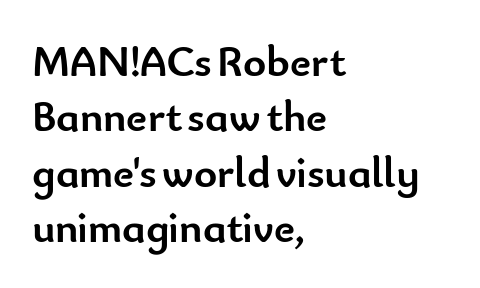
The image shows 44 px semibold sans-serif type, upright; set left-aligned, normal line spacing (1.26x), normal letter spacing, not underlined; low stroke contrast and a small x-height.
